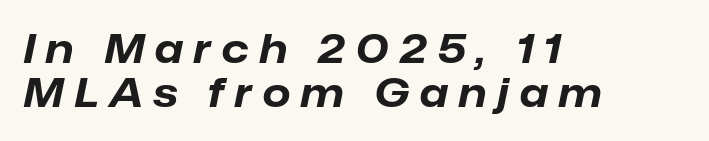
{"italic": "yes", "lean": "right", "slant_degrees": 12, "bold": "yes", "weight": "bold", "width": "normal", "stroke_contrast": "low", "x_height": "medium", "monospaced": "no", "underline": "no", "align": "left", "line_spacing": "tight", "line_spacing_ratio": 1.09, "letter_spacing": "wide", "letter_spacing_em": 0.27, "glyph_px": 40}
